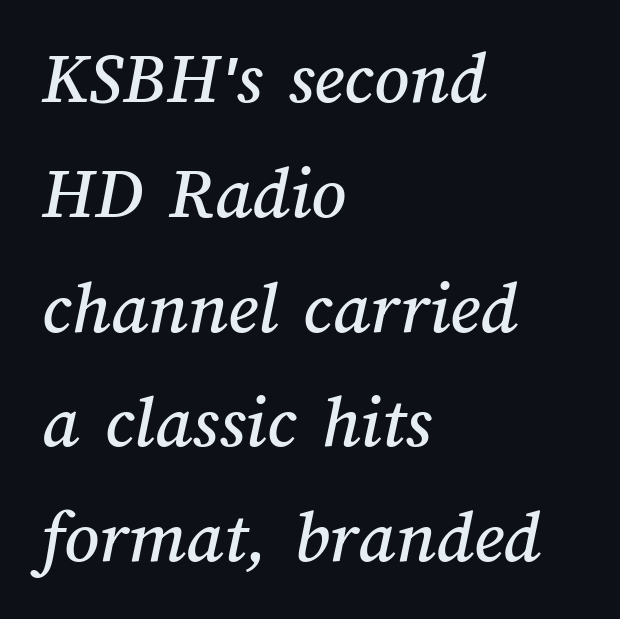
Alignment: flush left. The rows are spaced the way most documents space them. Each row of text sits above clean, open space. The tracking reads as untouched default to a designer's eye.
